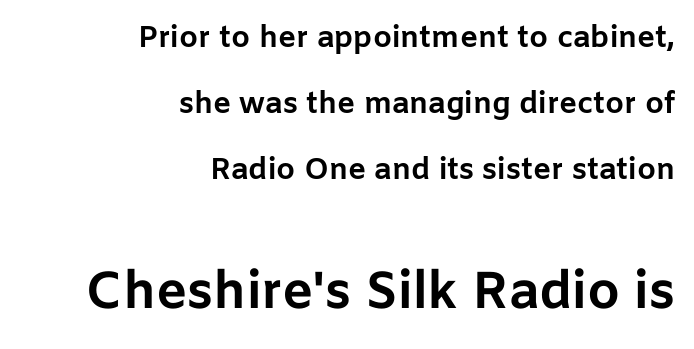
Honestly, the letter spacing is just normal — you wouldn't notice it. Note: no serifs on the glyphs. The text block is weighted toward the right margin, trailing off unevenly leftward. This sample trades compactness for vertical openness between lines. Reading top to bottom, the characters get bigger at the block break.
